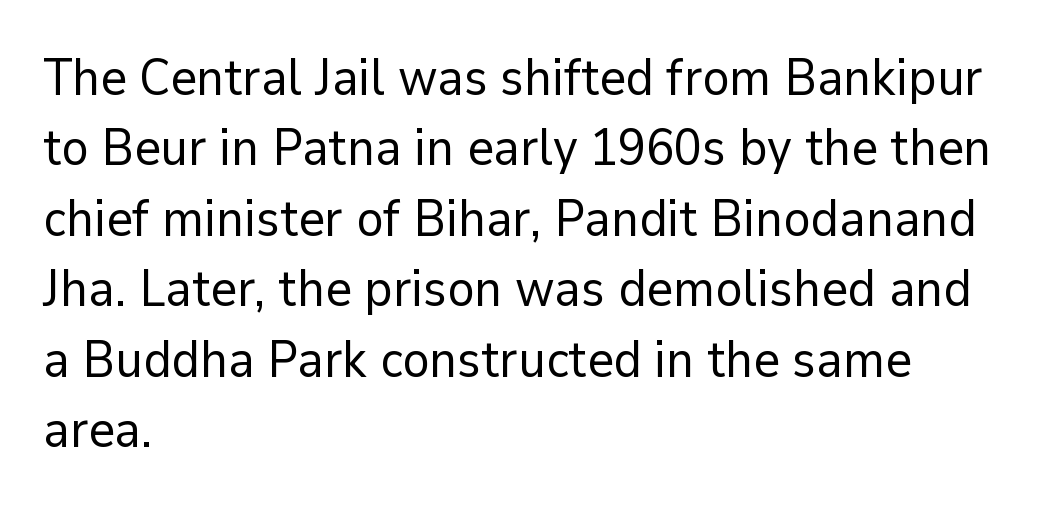
The image shows 51 px regular-weight sans-serif type, upright; set left-aligned, normal line spacing (1.38x), normal letter spacing, not underlined; low stroke contrast and a medium x-height.
